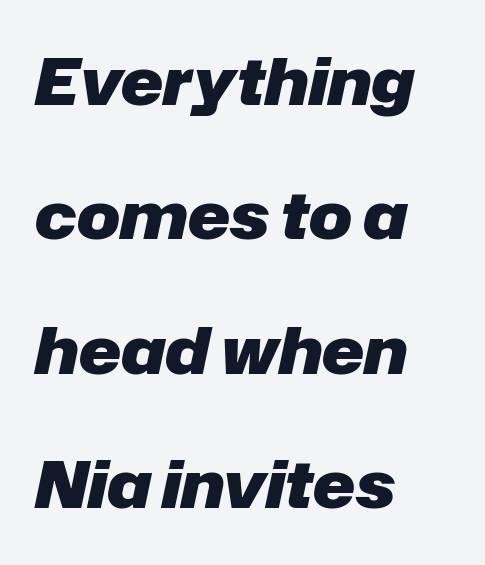
Q: Is the text bold? A: Yes.
Q: Is the text italic (slanted)? A: Yes, it leans right by about 12 degrees.
Q: Is the text underlined? A: No.
Q: How is the paragraph aligned? A: Left-aligned.
Q: Is the spacing between letters normal or unusually wide? A: Normal.
Q: Is the spacing between lines tight, normal or loose? A: Loose.
Q: Width (condensed, normal, or wide)? A: Normal.
Q: Stroke contrast? A: Low.
Q: x-height? A: Medium.
Q: Monospaced? A: No.
